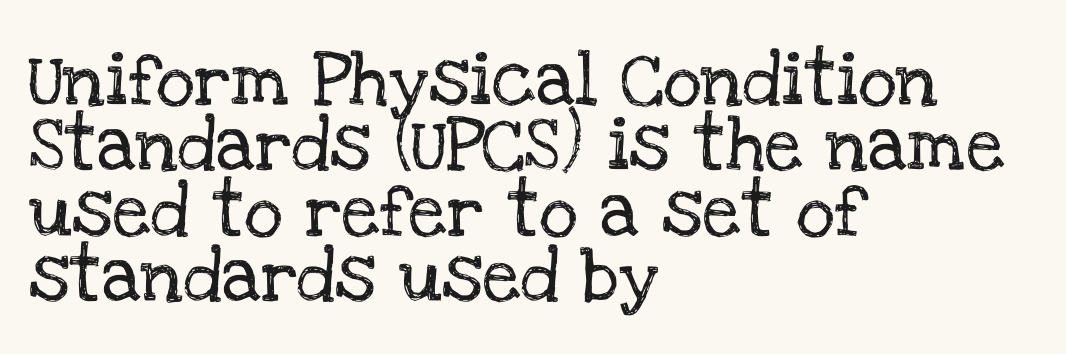
Notice how the stems are strictly vertical — no italics here. Students, note that the glyphs here touch the page at normal intervals. Words float on clear page, feet unadorned. Is this a fixed-width face? No — the glyphs have proportional, varying widths. The paragraph has a hard left edge and a soft right edge.
